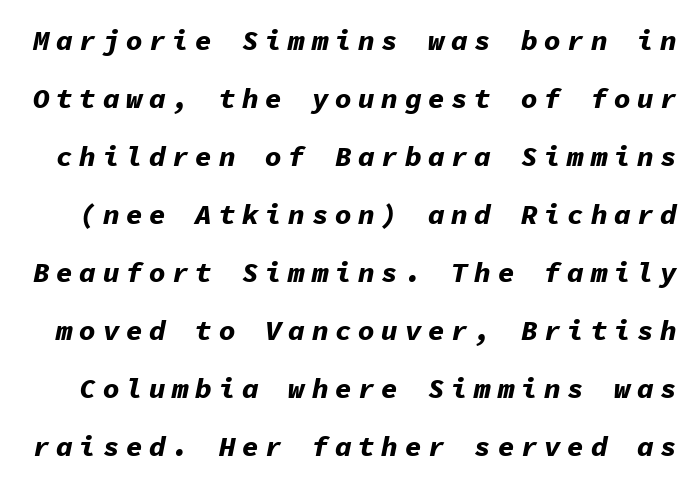
The image shows 28 px bold type, italic (leaning right), monospaced; set loose line spacing (2.07x), unusually wide letter spacing (+0.23 em), not underlined; low stroke contrast and a medium x-height.
